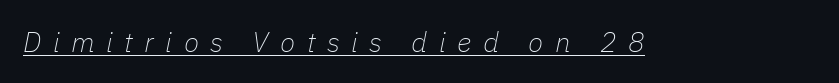
Is this a fixed-width face? No — the glyphs have proportional, varying widths. Stems and bowls with no extra thickness — not bold. The rendered words wear a rule along their underside. These lines were composed using italics. The horizontal fit of the characters is loose and conspicuously gappy.
